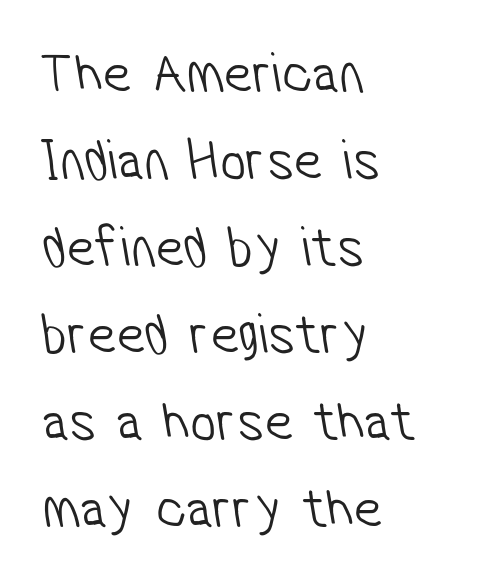
Summary of weight: not heavy and not bold. Check where the strokes stop: nothing finishes them off — pure sans. Words appear dense and cohesive because spacing is normal. This sample keeps an unexceptional amount of space between lines.
